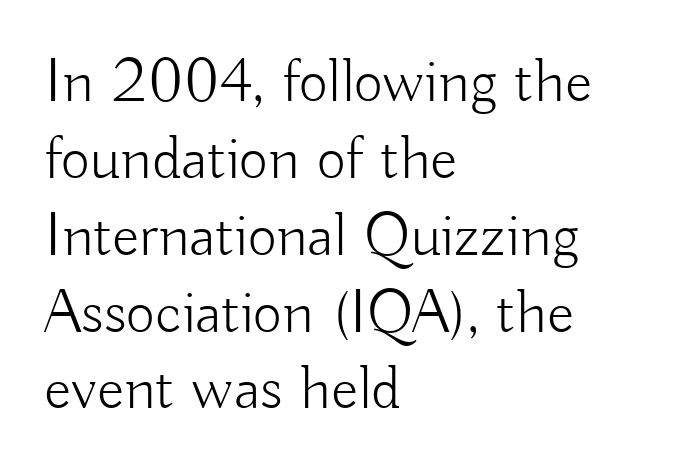
Stroke mass is kept to a normal reading level or below. A clean baseline with only descenders dipping below it. This rendering leaves character spacing at its baseline value. Posture: vertical. Short and long lines alike share a common starting point at left. Nope, no serifs anywhere on these letters.
